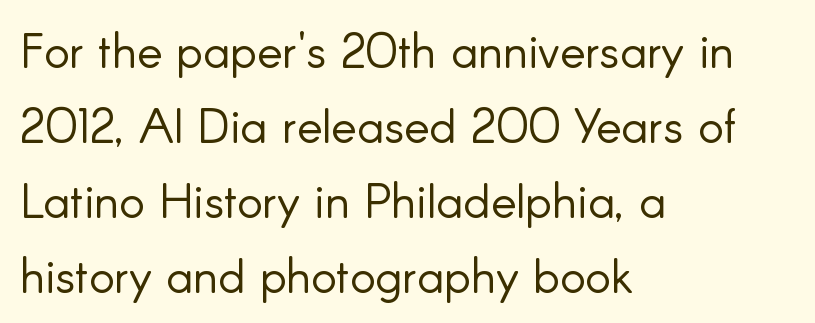
Think standard paragraph weight, or any step lighter than that. Is this a fixed-width face? No — the glyphs have proportional, varying widths. Words appear dense and cohesive because spacing is normal. Examine the stroke ends and you'll find no serifs. These lines were composed using upright roman letters. This rendering uses left alignment, leaving the right contour irregular.
